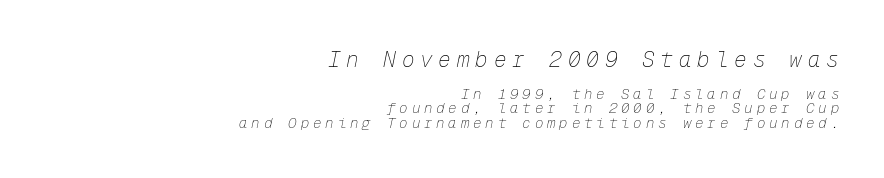
These lines are set flush right with a ragged left edge. Observe the lean: these are italic letterforms. Look at the tracking — it's clearly loosened, letters drifting apart. The upper block of text is set noticeably larger than the block beneath it.
